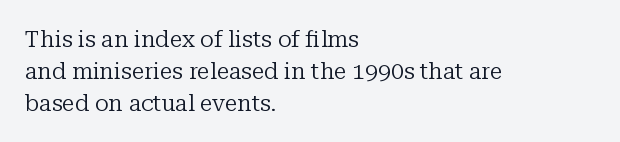
Caption: standard tracking, unaltered. Does the leading feel generous? No, just average. The lines are quadded left. Check the space under the baseline: it is left empty.
